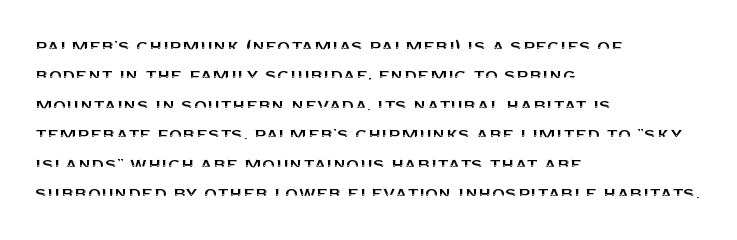
If you drew a ruler down the left edge, every line would touch it. The foot of each line stays bare and open. What's the leading like? Ordinary, nothing unusual. The axis of the letterforms is exactly vertical. Observe the ordinary spacing: letters are neighbours, not strangers.
